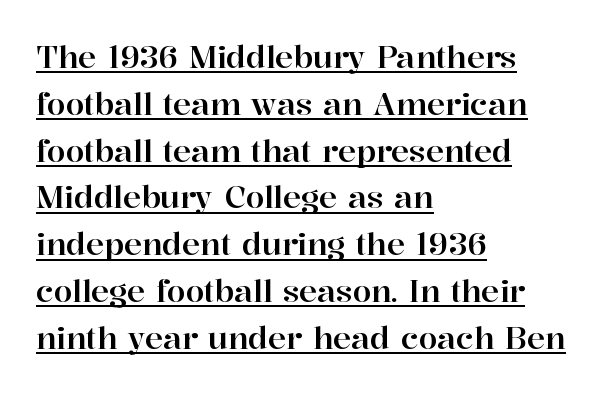
{"serif": "yes", "italic": "no", "width": "normal", "stroke_contrast": "high", "x_height": "medium", "monospaced": "no", "underline": "yes", "align": "left", "line_spacing": "normal", "line_spacing_ratio": 1.56, "letter_spacing": "normal", "letter_spacing_em": 0.0, "glyph_px": 30}
